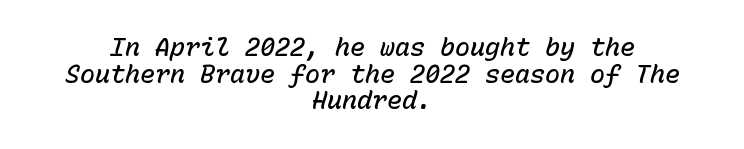
Q: Is the text bold? A: Semi-bold.
Q: Is the text italic (slanted)? A: Yes, it leans right by about 15 degrees.
Q: Is the text underlined? A: No.
Q: How is the paragraph aligned? A: Centered.
Q: Is the spacing between letters normal or unusually wide? A: Normal.
Q: Is the spacing between lines tight, normal or loose? A: Tight.
